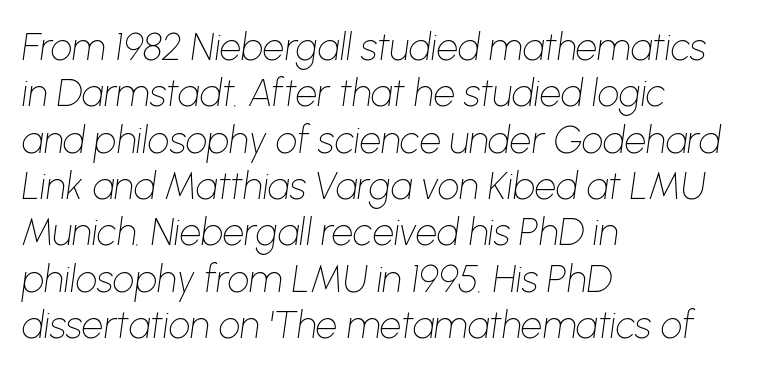
The image shows 38 px thin type, italic (leaning right); set left-aligned, line spacing 1.22x, normal letter spacing, not underlined; low stroke contrast and a medium x-height.
